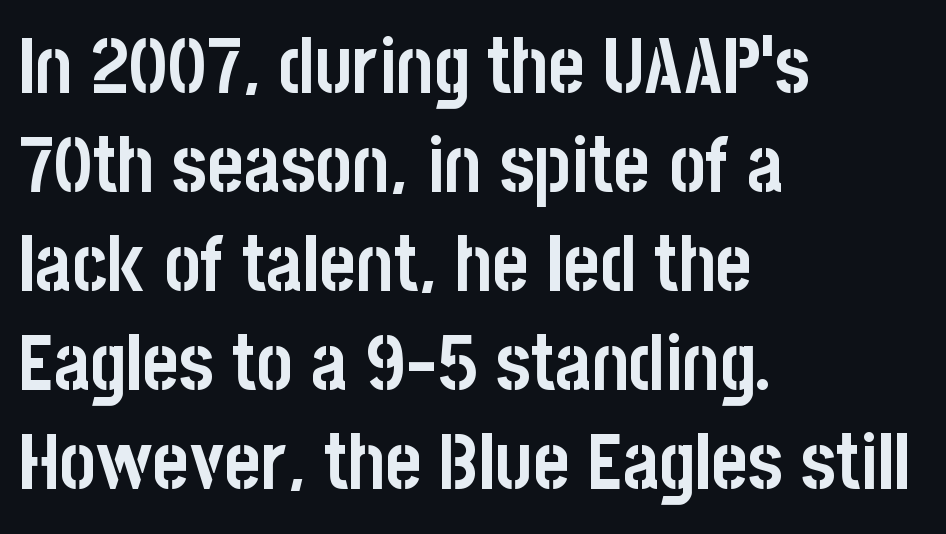
Q: Is the text bold? A: Yes.
Q: Is the text italic (slanted)? A: No, it is upright.
Q: Is the typeface a serif or a sans-serif typeface? A: Sans-serif.
Q: Is the text underlined? A: No.
Q: How is the paragraph aligned? A: Left-aligned.
Q: Is the spacing between letters normal or unusually wide? A: Normal.
Q: Is the spacing between lines tight, normal or loose? A: Normal.
Q: Width (condensed, normal, or wide)? A: Condensed.
Q: Stroke contrast? A: Low.
Q: x-height? A: Large.
Q: Monospaced? A: No.
